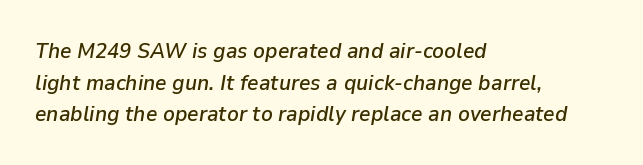
{"italic": "yes", "lean": "right", "slant_degrees": 9, "underline": "no", "align": "left", "line_spacing": "normal", "line_spacing_ratio": 1.44, "letter_spacing": "normal", "letter_spacing_em": 0.0, "glyph_px": 22}
